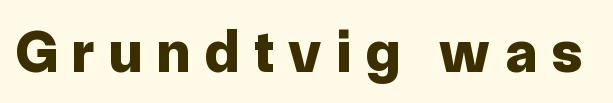
Q: Is the text bold? A: Yes.
Q: Is the text italic (slanted)? A: No, it is upright.
Q: Is the typeface a serif or a sans-serif typeface? A: Sans-serif.
Q: Is the text underlined? A: No.
Q: Is the spacing between letters normal or unusually wide? A: Unusually wide.
Q: Width (condensed, normal, or wide)? A: Normal.
Q: Stroke contrast? A: Low.
Q: x-height? A: Medium.
Q: Monospaced? A: No.
